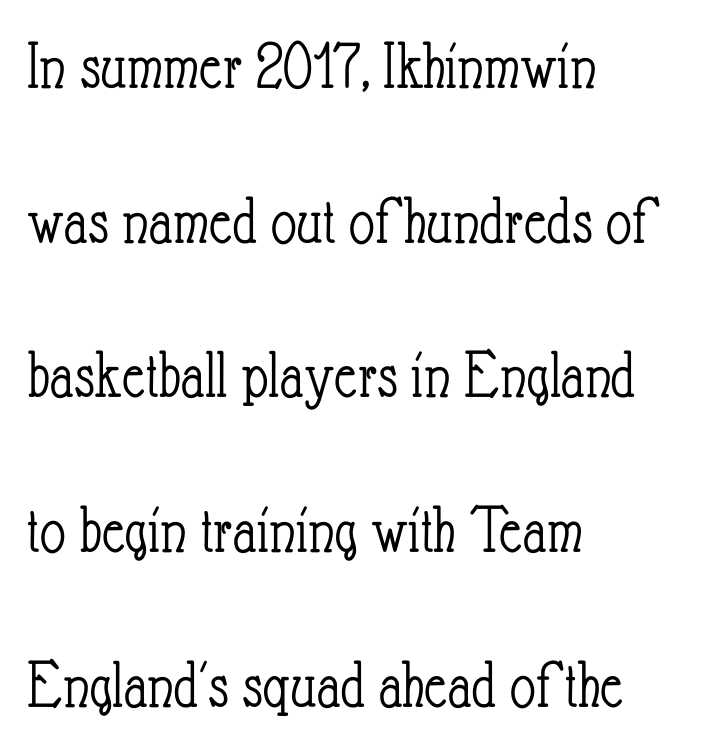
{"italic": "no", "bold": "no", "weight": "light", "width": "condensed", "stroke_contrast": "low", "x_height": "small", "monospaced": "no", "underline": "no", "align": "left", "line_spacing": "loose", "line_spacing_ratio": 2.21, "letter_spacing": "normal", "letter_spacing_em": 0.0, "glyph_px": 70}
